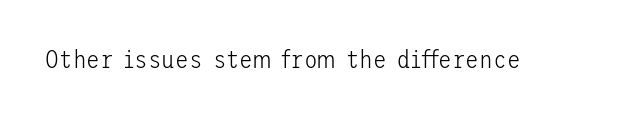
Q: Is the text bold? A: No.
Q: Is the text italic (slanted)? A: No, it is upright.
Q: Is the text underlined? A: No.
Q: Is the spacing between letters normal or unusually wide? A: Normal.
